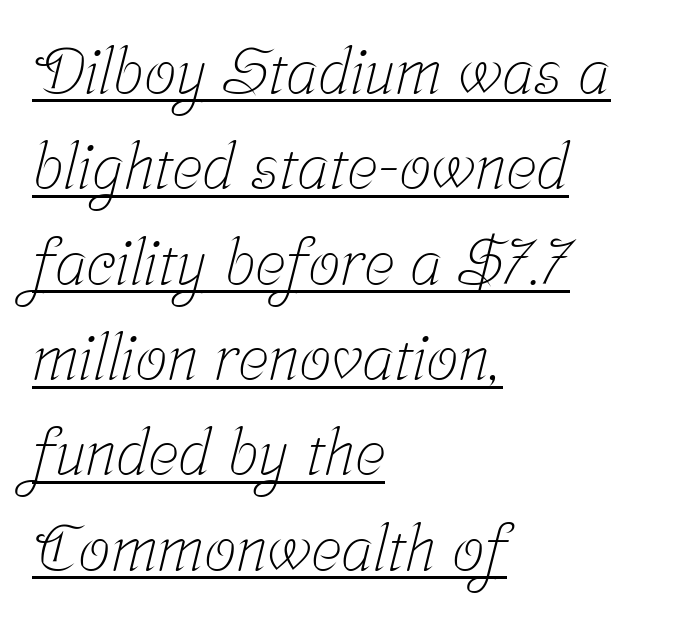
{"serif": "yes", "bold": "no", "weight": "light", "width": "condensed", "stroke_contrast": "low", "x_height": "medium", "monospaced": "no", "underline": "yes", "align": "left", "line_spacing": "normal", "line_spacing_ratio": 1.49, "letter_spacing": "normal", "letter_spacing_em": 0.0, "glyph_px": 64}
